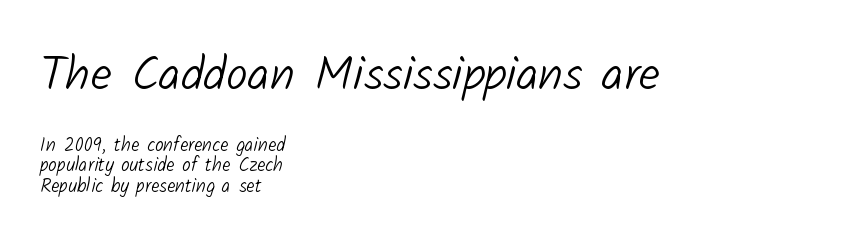
The text was rendered using a sans face with plain stroke endings. This rendering features lettering with no underline. Letter spacing: default. Stems and bowls with no extra thickness — not bold. Every row of glyphs begins at an identical x-position on the left.
